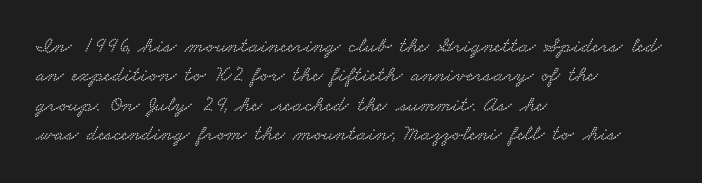
The image shows 22 px text type; set left-aligned, normal line spacing (1.33x), normal letter spacing, not underlined.
